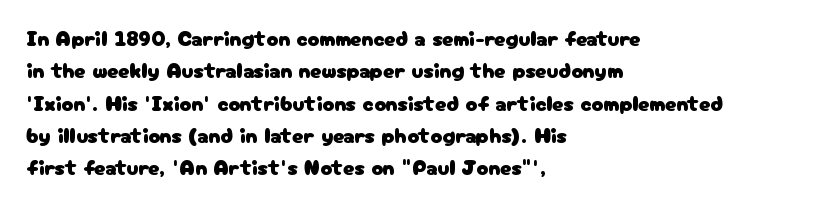
Q: Is the text italic (slanted)? A: No, it is upright.
Q: Is the text underlined? A: No.
Q: How is the paragraph aligned? A: Left-aligned.
Q: Is the spacing between letters normal or unusually wide? A: Normal.
Q: Is the spacing between lines tight, normal or loose? A: Normal.
